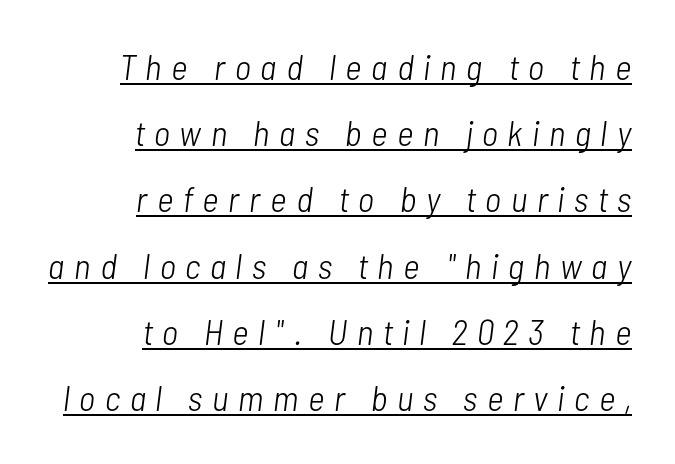
Q: Is the text bold? A: No.
Q: Is the text italic (slanted)? A: Yes, it leans right by about 7 degrees.
Q: Is the text underlined? A: Yes.
Q: How is the paragraph aligned? A: Right-aligned.
Q: Is the spacing between letters normal or unusually wide? A: Unusually wide.
Q: Width (condensed, normal, or wide)? A: Condensed.
Q: Stroke contrast? A: Low.
Q: x-height? A: Medium.
Q: Monospaced? A: No.
